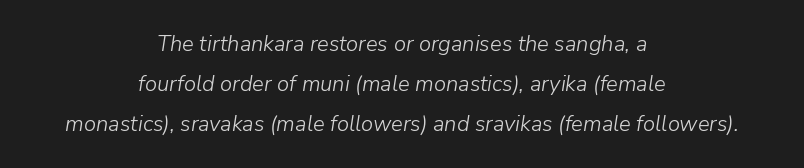
Q: Is the text bold? A: No.
Q: Is the text italic (slanted)? A: Yes, it leans right by about 9 degrees.
Q: Is the text underlined? A: No.
Q: How is the paragraph aligned? A: Centered.
Q: Is the spacing between letters normal or unusually wide? A: Normal.
